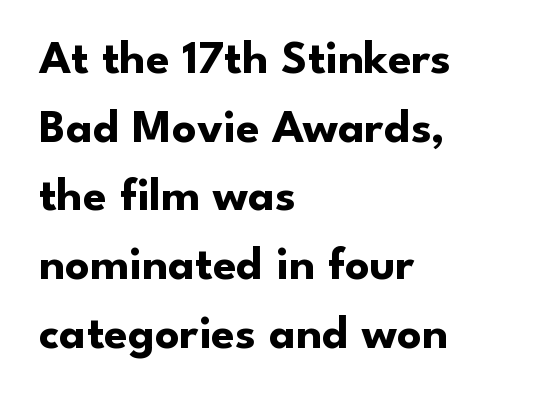
Glyph-to-glyph distance matches everyday printed text. Varying glyph widths throughout — classic text-font behaviour. Every row of glyphs begins at an identical x-position on the left. This is roman type, the default non-slanted kind. Serifs: no, the terminals of the letterforms are clean. What's the leading like? Ordinary, nothing unusual.
